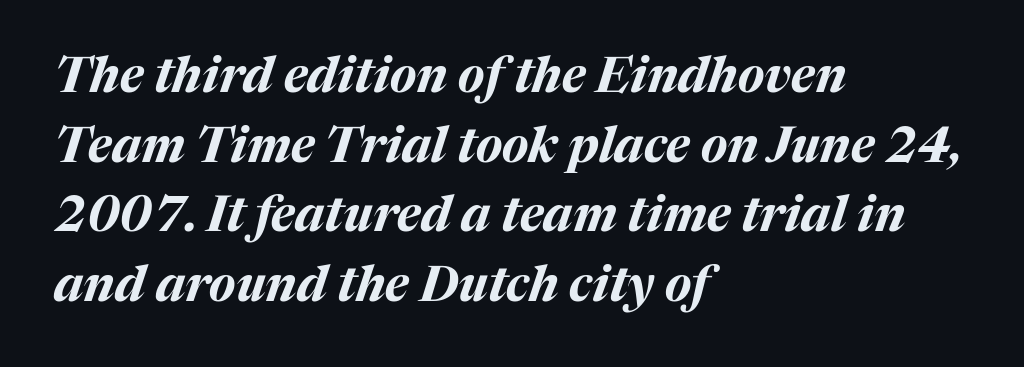
The image shows 49 px bold type, italic (leaning right); set left-aligned, normal line spacing (1.42x), normal letter spacing, not underlined; medium stroke contrast and a medium x-height.
